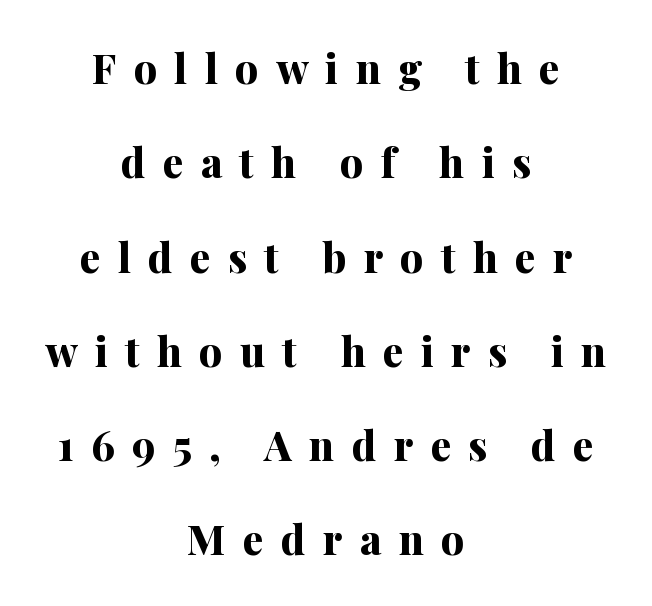
The image shows 41 px bold serif type, upright; set centered, loose line spacing (2.3x), unusually wide letter spacing (+0.42 em), not underlined; medium stroke contrast and a medium x-height.
